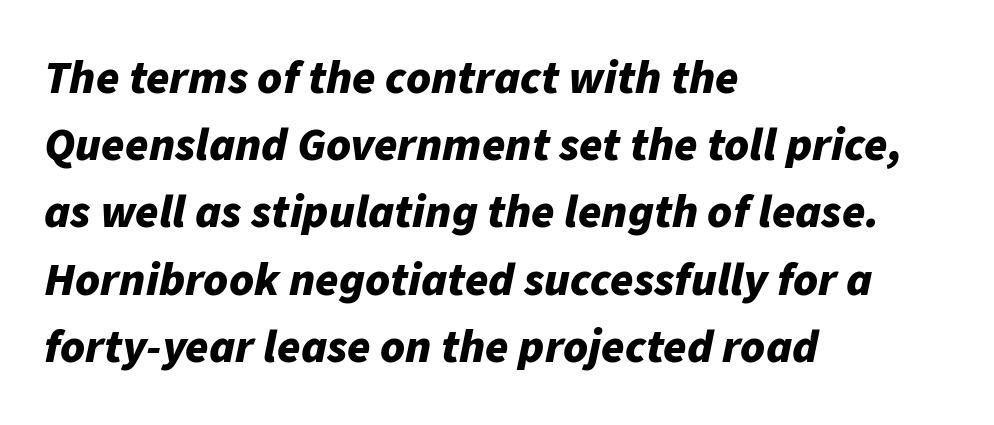
The tracking reads as untouched default to a designer's eye. Horizontal alignment here is leftward, the default for most running prose. Lines of text with bare space underneath. Varying glyph widths throughout — classic text-font behaviour.
